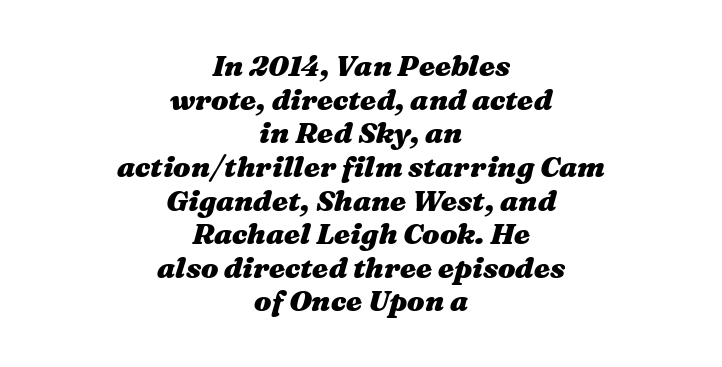
The image shows 29 px heavy, wide type, italic (leaning right); set centered, line spacing 1.16x, normal letter spacing, not underlined; medium stroke contrast and a medium x-height.
